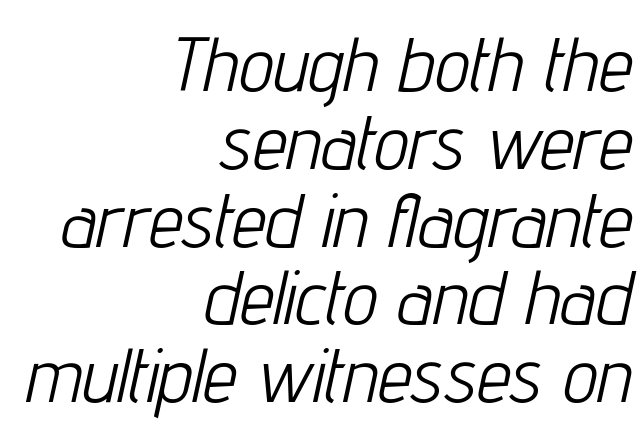
{"italic": "yes", "lean": "right", "slant_degrees": 12, "bold": "no", "weight": "light", "width": "condensed", "stroke_contrast": "low", "x_height": "medium", "monospaced": "no", "underline": "no", "align": "right", "line_spacing": "tight", "line_spacing_ratio": 1.01, "letter_spacing": "normal", "letter_spacing_em": 0.0, "glyph_px": 77}
